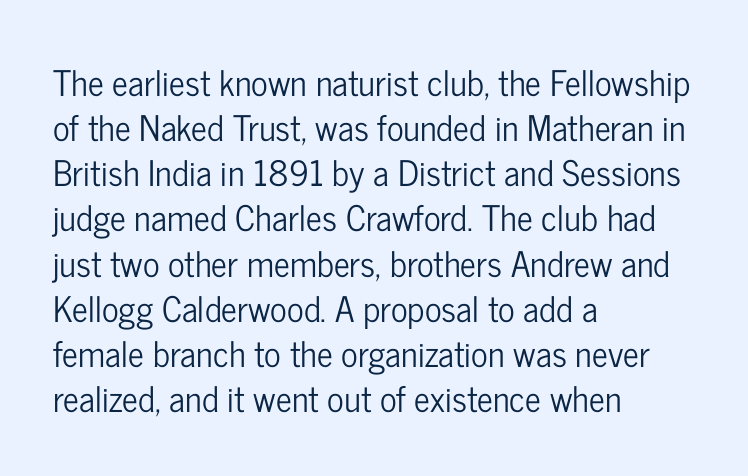
Students, note that the glyphs here touch the page at normal intervals. In terms of letterform style, serifs are entirely absent. Looks like regular typesetting: each glyph gets only the width it needs. Posture: vertical.
